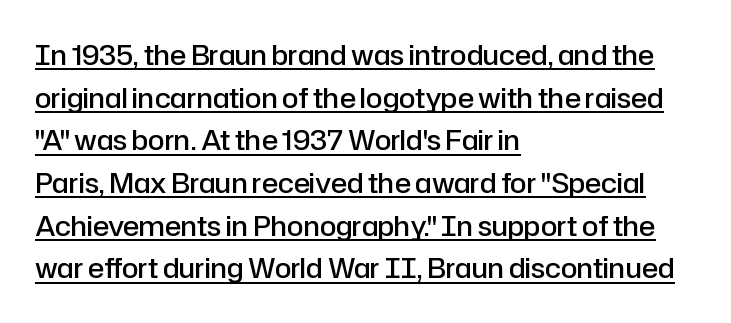
{"italic": "no", "bold": "semi", "underline": "yes", "align": "left", "line_spacing": "normal", "line_spacing_ratio": 1.58, "letter_spacing": "normal", "letter_spacing_em": 0.0, "glyph_px": 27}
